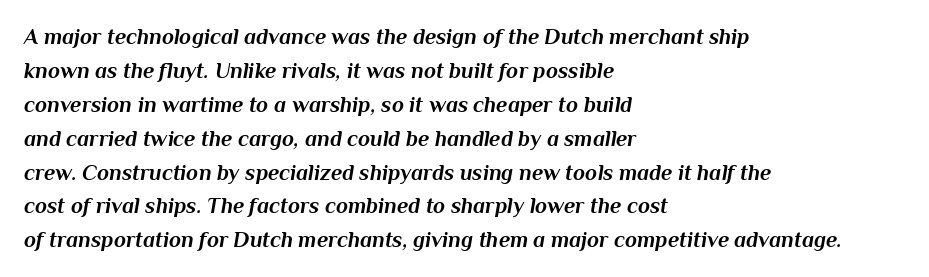
The image shows 22 px bold type, italic (leaning right); set left-aligned, normal line spacing (1.54x), normal letter spacing, not underlined.
